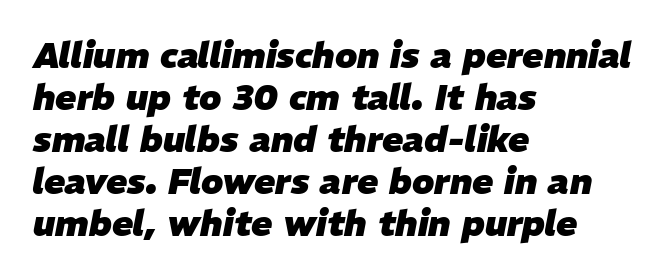
Q: Is the text bold? A: Yes.
Q: Is the text italic (slanted)? A: Yes, it leans right by about 11 degrees.
Q: Is the text underlined? A: No.
Q: How is the paragraph aligned? A: Left-aligned.
Q: Is the spacing between letters normal or unusually wide? A: Normal.
Q: Width (condensed, normal, or wide)? A: Normal.
Q: Stroke contrast? A: Low.
Q: x-height? A: Medium.
Q: Monospaced? A: No.
